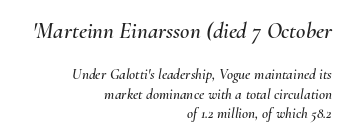
An italicized treatment has been applied to the whole sample. What stands out about the letter spacing? Nothing — it is the standard amount. A bare baseline throughout the passage. Larger block? The one above; the one below is distinctly smaller. Horizontal bands of white between lines are of average thickness. Typeset ragged left — the right edge is the straight one.
